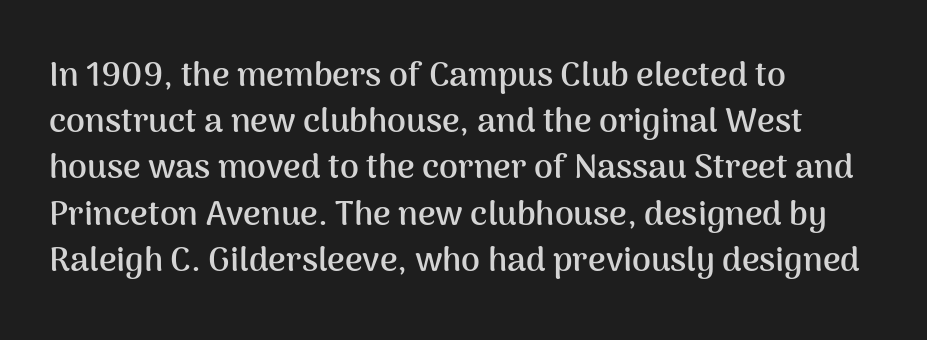
Q: Is the text bold? A: Yes.
Q: Is the text italic (slanted)? A: No, it is upright.
Q: Is the typeface a serif or a sans-serif typeface? A: Sans-serif.
Q: Is the text underlined? A: No.
Q: How is the paragraph aligned? A: Left-aligned.
Q: Is the spacing between letters normal or unusually wide? A: Normal.
Q: Is the spacing between lines tight, normal or loose? A: Normal.
Q: Width (condensed, normal, or wide)? A: Normal.
Q: Stroke contrast? A: Medium.
Q: x-height? A: Medium.
Q: Monospaced? A: No.
